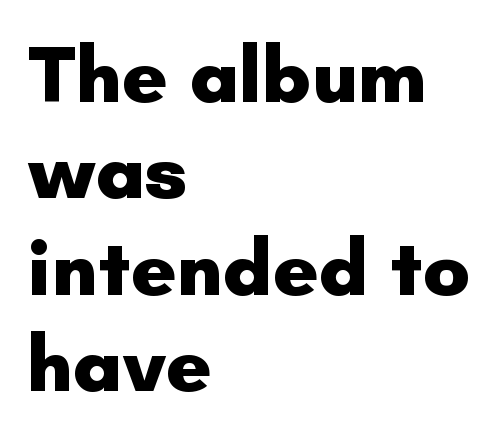
Does extra space separate the letters? No, they use regular spacing. Pretty heavy lettering here — definitely bold. The text block is weighted toward the left margin, trailing off unevenly rightward. The letters advance in unequal steps, a hallmark of proportional type.
